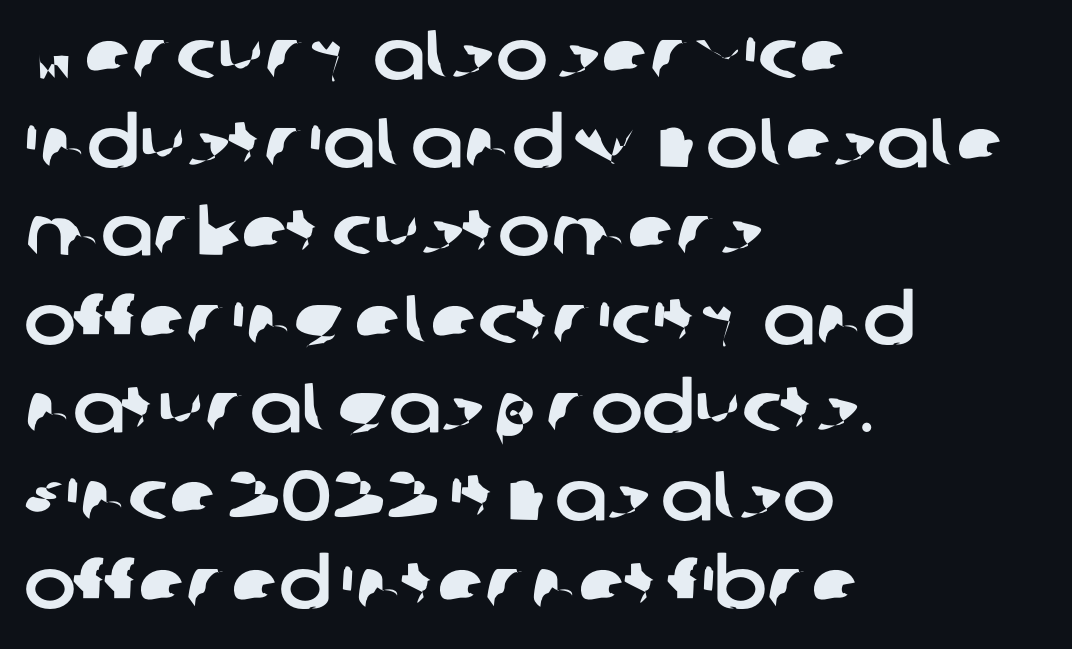
Q: Is the typeface a serif or a sans-serif typeface? A: Sans-serif.
Q: Is the text underlined? A: No.
Q: How is the paragraph aligned? A: Left-aligned.
Q: Is the spacing between letters normal or unusually wide? A: Normal.
Q: Is the spacing between lines tight, normal or loose? A: Normal.
Q: Width (condensed, normal, or wide)? A: Normal.
Q: Stroke contrast? A: Low.
Q: x-height? A: Large.
Q: Monospaced? A: No.
